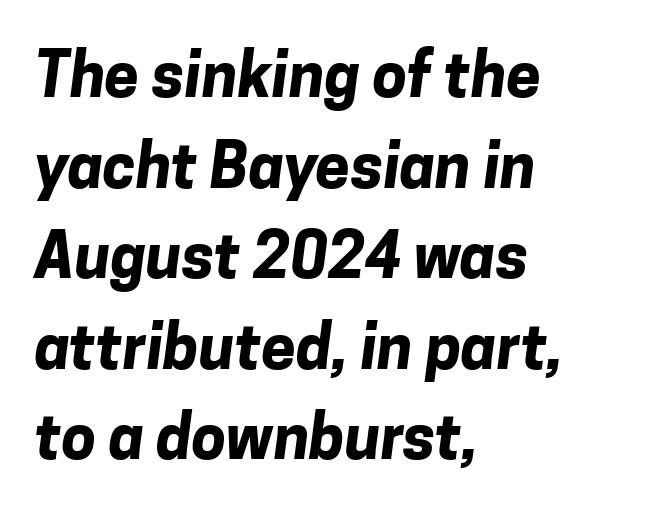
{"serif": "no", "bold": "yes", "weight": "bold", "width": "normal", "stroke_contrast": "low", "x_height": "medium", "monospaced": "no", "underline": "no", "align": "left", "line_spacing": "normal", "line_spacing_ratio": 1.46, "letter_spacing": "normal", "letter_spacing_em": 0.0, "glyph_px": 62}
